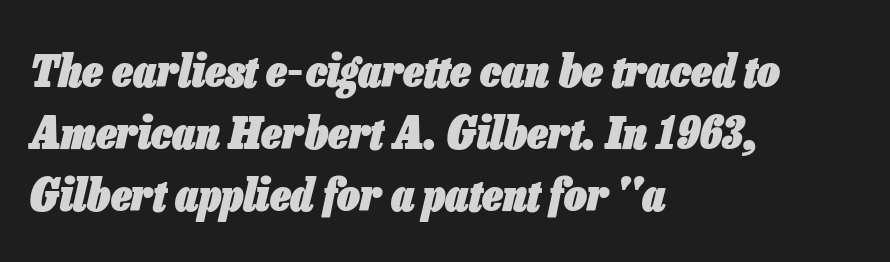
Chunky letters — that's bold for sure. What stands out about the letter spacing? Nothing — it is the standard amount. These lines are rendered in a variable-pitch font. The typesetter chose a ragged-right arrangement here. The space between consecutive lines is moderate. Would a proofreader flag this as italicized? Yes.
